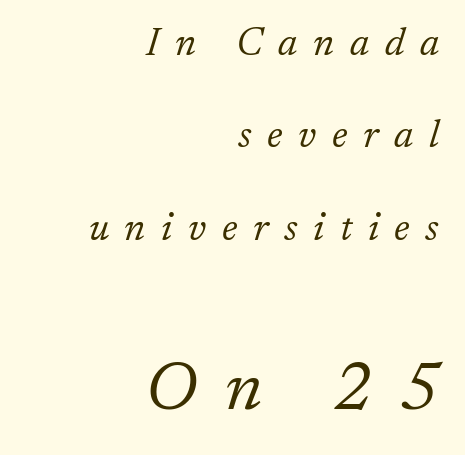
Summary of vertical rhythm: relaxed, with wide interline spacing. The zone under the glyphs is completely vacant. Larger block? The one below; the one above is distinctly smaller. Style check: oblique. The letters advance in unequal steps, a hallmark of proportional type.
